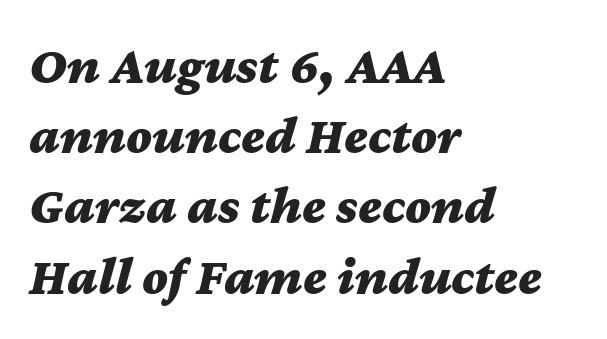
{"italic": "yes", "lean": "right", "slant_degrees": 12, "bold": "yes", "weight": "bold", "width": "wide", "stroke_contrast": "medium", "x_height": "medium", "monospaced": "no", "underline": "no", "align": "left", "line_spacing": "normal", "line_spacing_ratio": 1.3, "letter_spacing": "normal", "letter_spacing_em": 0.0, "glyph_px": 54}
